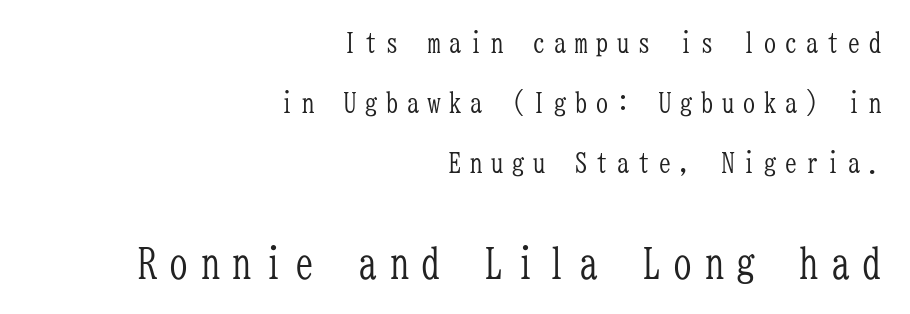
Where is the straight margin? On the right. The strokes are not fattened; the text isn't bold. This sample has the even, mechanical cadence of fixed-width lettering. Bigger letters appear in the bottom chunk; the top chunk is reduced. The axis of the letterforms is exactly vertical. Between one letter and the next there's a generous, obvious gap.
